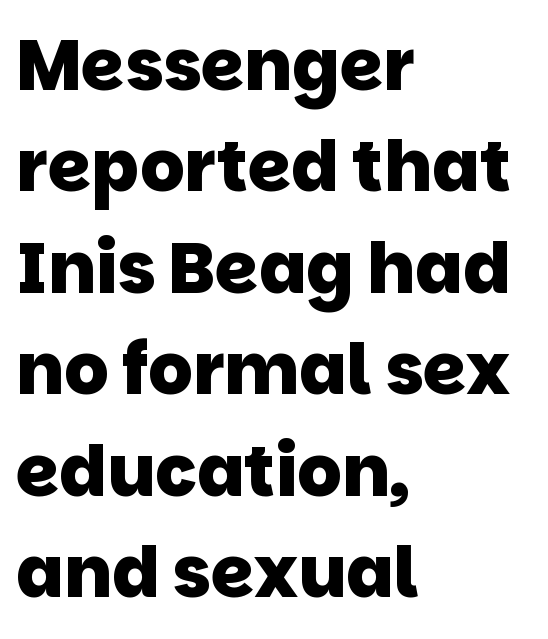
The image shows 70 px heavy sans-serif type; set left-aligned, normal line spacing (1.45x), normal letter spacing, not underlined; low stroke contrast and a large x-height.
